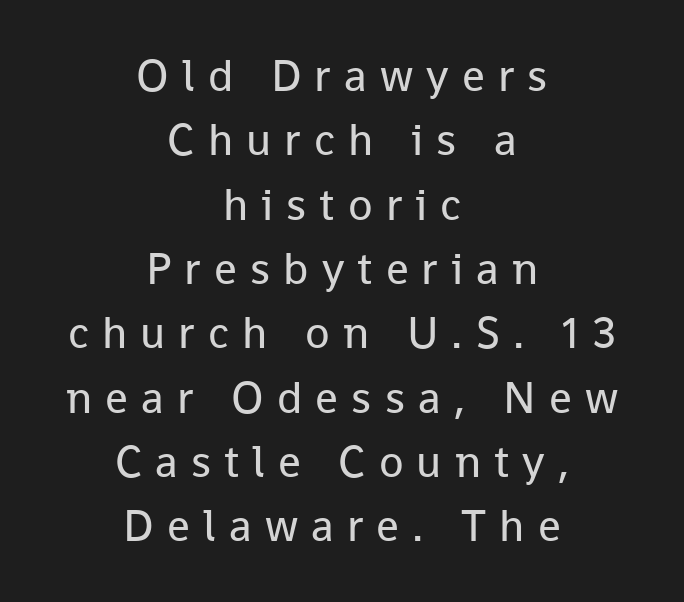
{"serif": "no", "italic": "no", "bold": "no", "weight": "regular", "width": "normal", "stroke_contrast": "low", "x_height": "medium", "monospaced": "no", "underline": "no", "align": "center", "line_spacing": "normal", "line_spacing_ratio": 1.43, "letter_spacing": "wide", "letter_spacing_em": 0.29, "glyph_px": 45}
